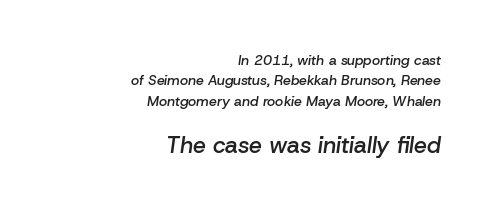
Size contrast runs from small at the top to large at the bottom. Inter-character spacing is left at the font's built-in metrics. When letters slant like this, we call the style italic. The strokes are fattened partway — semibold, not bold. Summary of vertical rhythm: regular, with standard interline spacing. This rendering uses right alignment, leaving the left contour irregular.
